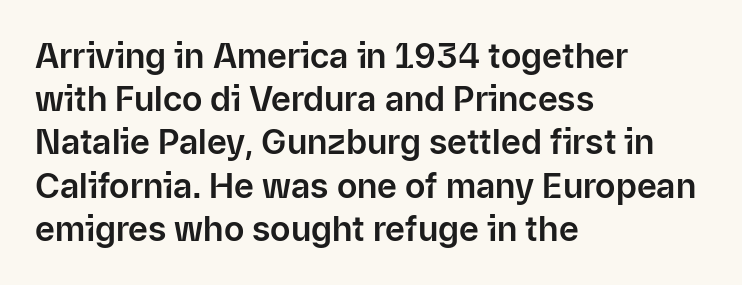
The image shows 34 px sans-serif type, upright; set left-aligned, normal line spacing (1.27x), normal letter spacing, not underlined; low stroke contrast and a medium x-height.
